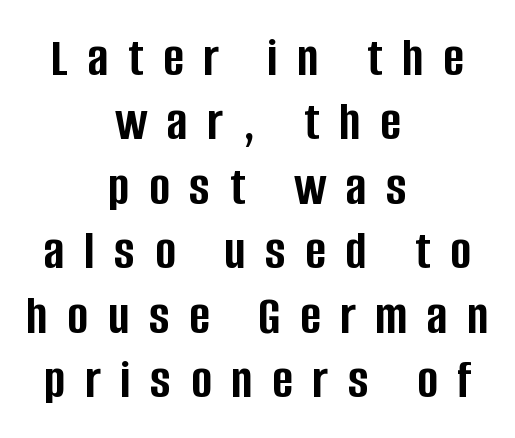
{"serif": "no", "italic": "no", "bold": "yes", "weight": "semibold", "width": "condensed", "stroke_contrast": "low", "x_height": "large", "monospaced": "no", "underline": "no", "align": "center", "line_spacing": "tight", "line_spacing_ratio": 1.15, "letter_spacing": "wide", "letter_spacing_em": 0.35, "glyph_px": 56}
